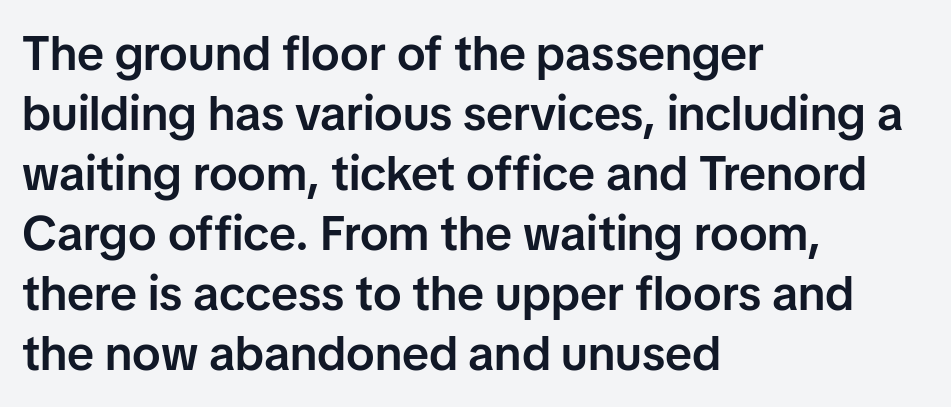
{"serif": "no", "italic": "no", "bold": "semi", "weight": "semibold", "width": "normal", "stroke_contrast": "low", "x_height": "medium", "monospaced": "no", "underline": "no", "align": "left", "line_spacing": "normal", "line_spacing_ratio": 1.25, "letter_spacing": "normal", "letter_spacing_em": 0.0, "glyph_px": 48}
